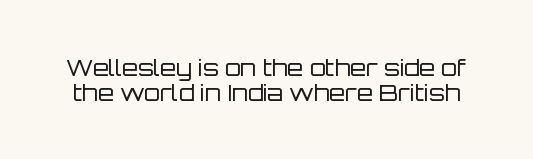
Here the glyphs are tracked normally, forming tight word shapes. The gap between lines stays unmarked. The lines are packed closely together with very little leading. Tall strokes in this sample are plumb rather than angled. Counters stay open thanks to moderate or lighter strokes.
